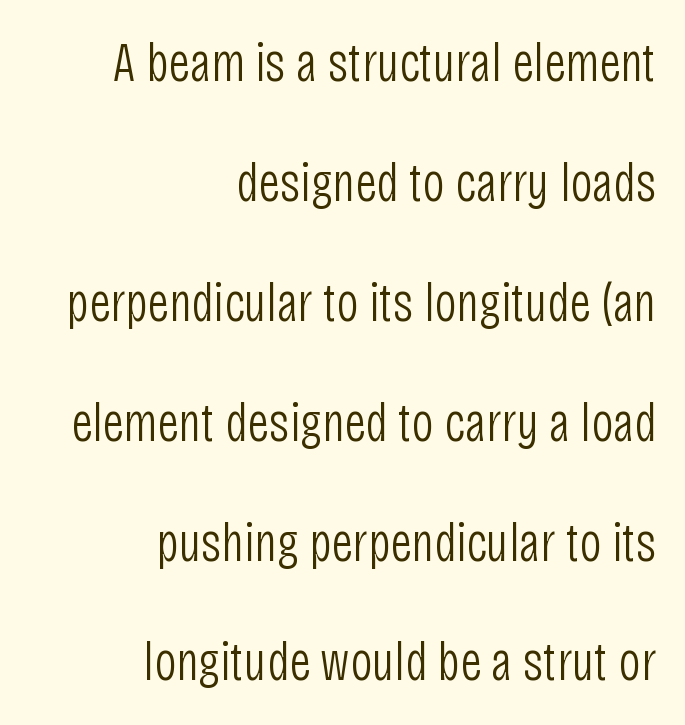
The image shows 55 px light, condensed sans-serif type, upright; set right-aligned, loose line spacing (2.18x), normal letter spacing, not underlined; low stroke contrast and a large x-height.
